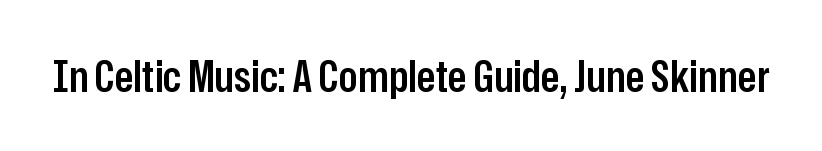
The image shows 44 px semibold, condensed sans-serif type, upright; set normal letter spacing, not underlined; low stroke contrast and a medium x-height.
